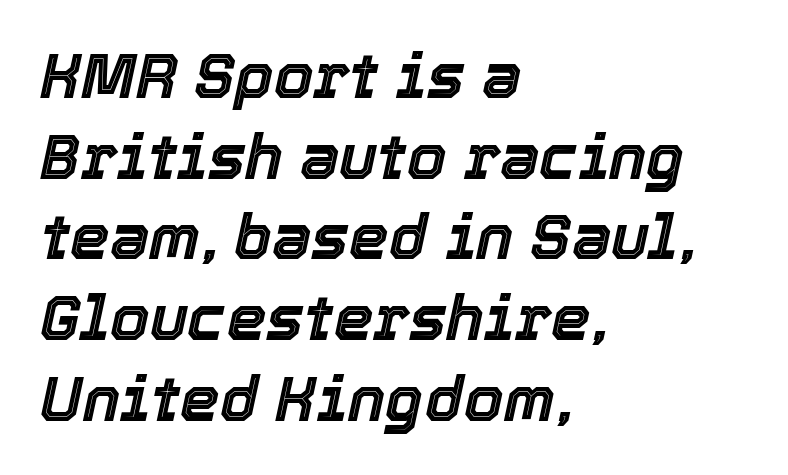
These lines are rendered in a variable-pitch font. Leading: standard. Words appear dense and cohesive because spacing is normal. This sample uses an oblique cut, with every glyph tilted off the vertical. A classic flush-left, rag-right setting is used for this passage. Plain, unruled lines of type.
